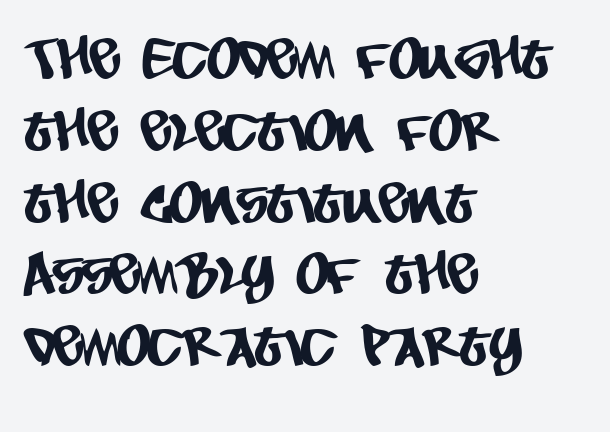
Q: Is the typeface a serif or a sans-serif typeface? A: Sans-serif.
Q: Is the text underlined? A: No.
Q: How is the paragraph aligned? A: Left-aligned.
Q: Is the spacing between letters normal or unusually wide? A: Normal.
Q: Is the spacing between lines tight, normal or loose? A: Normal.
Q: Width (condensed, normal, or wide)? A: Condensed.
Q: Stroke contrast? A: Low.
Q: x-height? A: Large.
Q: Monospaced? A: No.
